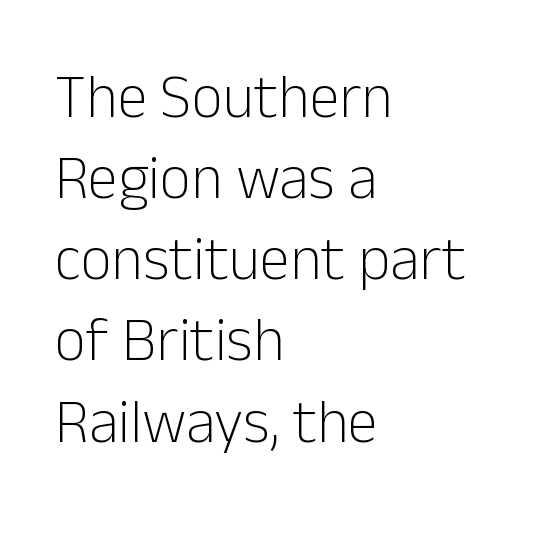
{"serif": "no", "italic": "no", "bold": "no", "weight": "light", "width": "normal", "stroke_contrast": "low", "x_height": "medium", "monospaced": "no", "underline": "no", "align": "left", "line_spacing": "normal", "line_spacing_ratio": 1.33, "letter_spacing": "normal", "letter_spacing_em": 0.0, "glyph_px": 61}
